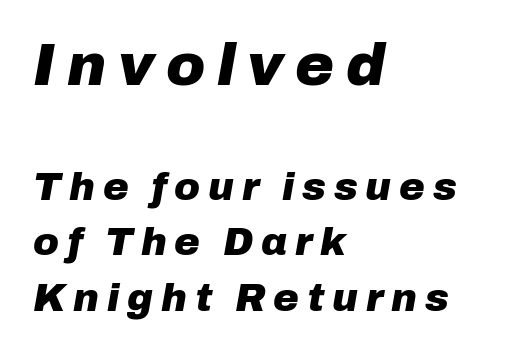
Its strokes are broad and dark, the hallmark of bold type. Regarding leading, the lines here are spaced in the standard way. This rendering uses left alignment, leaving the right contour irregular. Words appear elongated and porous because spacing is wide.
